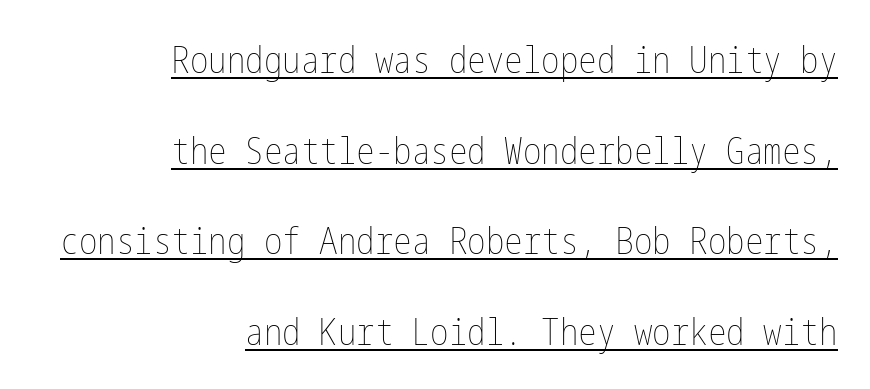
{"italic": "no", "bold": "no", "weight": "thin", "width": "condensed", "stroke_contrast": "low", "x_height": "medium", "underline": "yes", "align": "right", "line_spacing": "loose", "line_spacing_ratio": 2.45, "letter_spacing": "normal", "letter_spacing_em": 0.0, "glyph_px": 37}
